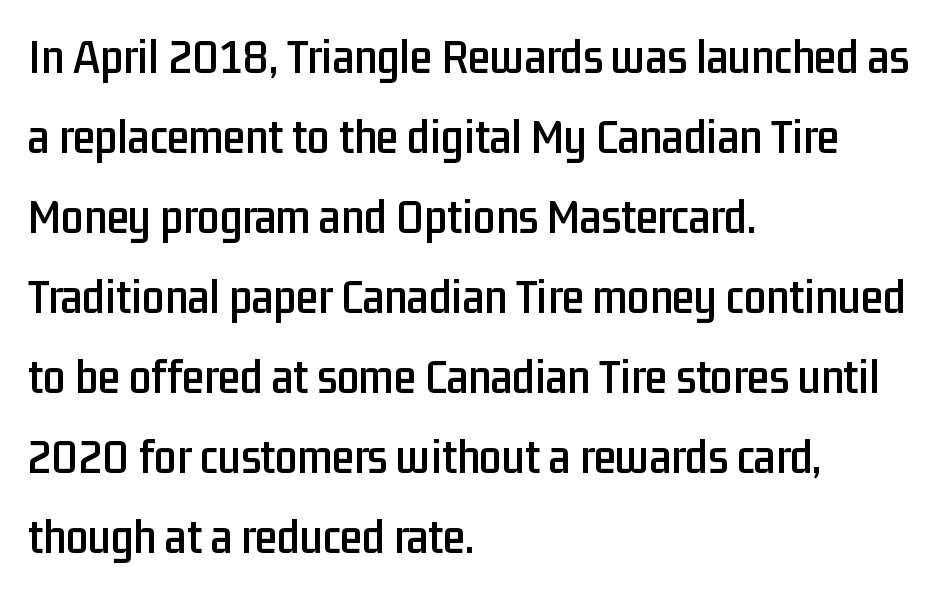
Italic: no, the glyphs are upright roman. The setting favours the left margin, as ordinary paragraphs usually do. The letterforms sit shoulder to shoulder at normal distance. The baseline area is clear. Line spacing here is normal.
